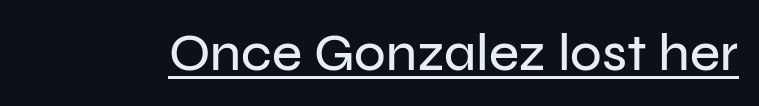
The image shows 52 px sans-serif type, upright; set normal letter spacing, underlined; low stroke contrast and a medium x-height.
